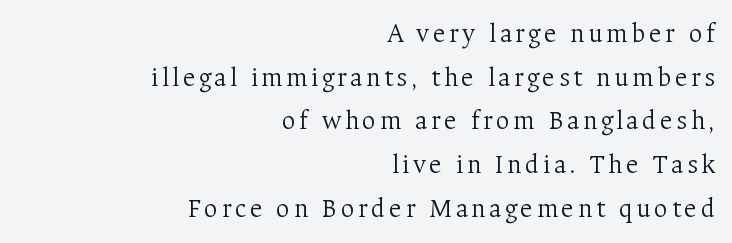
Q: Is the text bold? A: No.
Q: Is the text italic (slanted)? A: No, it is upright.
Q: Is the text underlined? A: No.
Q: How is the paragraph aligned? A: Right-aligned.
Q: Is the spacing between lines tight, normal or loose? A: Normal.
